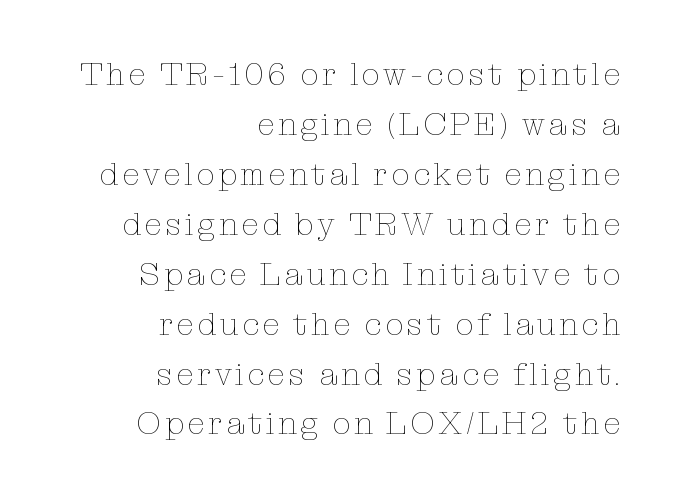
Q: Is the text bold? A: No.
Q: Is the text italic (slanted)? A: No, it is upright.
Q: Is the text underlined? A: No.
Q: How is the paragraph aligned? A: Right-aligned.
Q: Is the spacing between lines tight, normal or loose? A: Normal.
Q: Width (condensed, normal, or wide)? A: Normal.
Q: Stroke contrast? A: Low.
Q: x-height? A: Medium.
Q: Monospaced? A: No.
